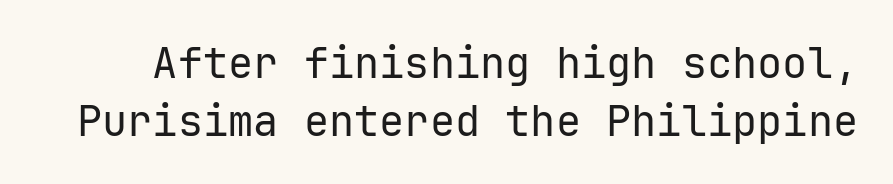
Q: Is the text bold? A: No.
Q: Is the text italic (slanted)? A: No, it is upright.
Q: Is the typeface a serif or a sans-serif typeface? A: Sans-serif.
Q: Is the text underlined? A: No.
Q: Is the spacing between letters normal or unusually wide? A: Normal.
Q: Is the spacing between lines tight, normal or loose? A: Normal.
Q: Width (condensed, normal, or wide)? A: Normal.
Q: Stroke contrast? A: Low.
Q: x-height? A: Medium.
Q: Monospaced? A: Yes.
